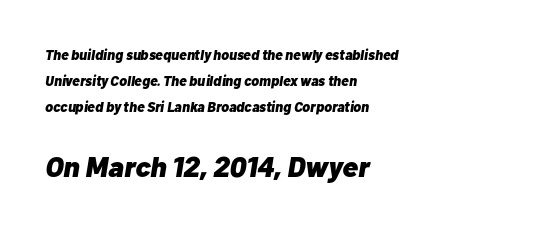
The image shows 29 px heavy type, italic (leaning right); set left-aligned, line spacing 1.84x, normal letter spacing, not underlined; the second (bottom) block is 2.07x larger; low stroke contrast and a medium x-height.
